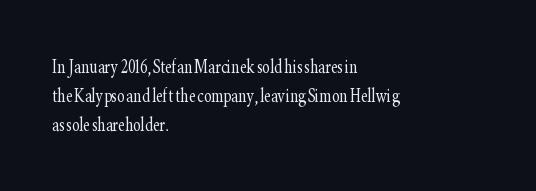
The image shows 23 px text type, upright; set left-aligned, normal line spacing (1.27x), normal letter spacing, not underlined.
